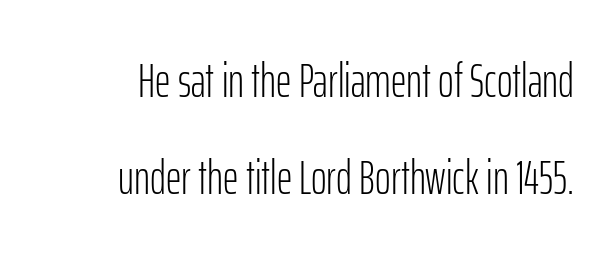
Is the stroke heavy? The answer is a plain regular-or-lighter. Letterform terminals end flat and unadorned throughout the passage. Note the varied advance widths — an 'i' is clearly narrower than an 'm'. Vertical spacing — loose. You can tell it's not italic because the verticals are truly vertical. Honestly, there is no underline to notice here at all.
